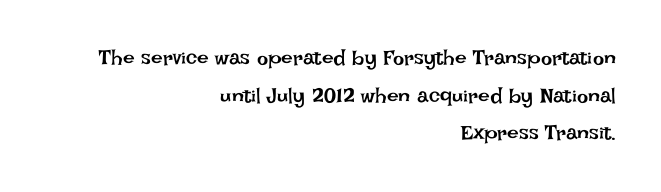
Nope, not italic — everything's standing straight. Where is the straight margin? On the right. The rendering keeps characters at their native spacing. Beneath every word, the page is bare. The typeface has the unassuming heft of standard copy or less.
